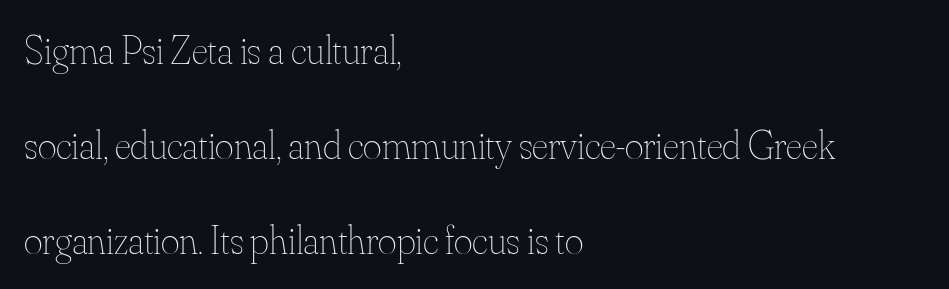
The space between consecutive lines is lavish. Any mark beneath the type? The region is blank. Summary of weight: not heavy and not bold. Horizontally, the lines are justified to the leading edge only. You could not count columns in this text — the font is proportionally spaced.
